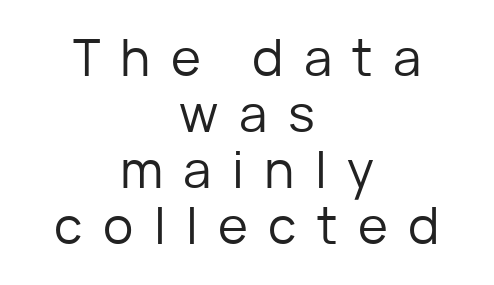
The image shows 51 px regular-weight sans-serif type, upright; set centered, tight line spacing (1.1x), unusually wide letter spacing (+0.4 em), not underlined; low stroke contrast and a medium x-height.
